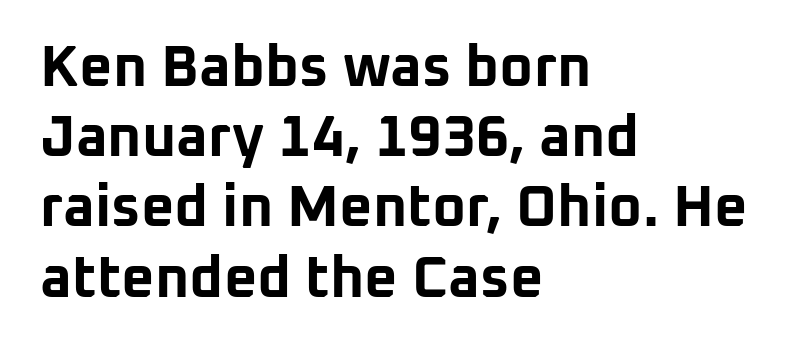
These words are printed bold, with thick strokes throughout. Do the characters align in a grid? No, the font is proportional. The paragraph shown leans on its left margin. The words here are not underlined. Stroke terminals: plain, sans-serif.
